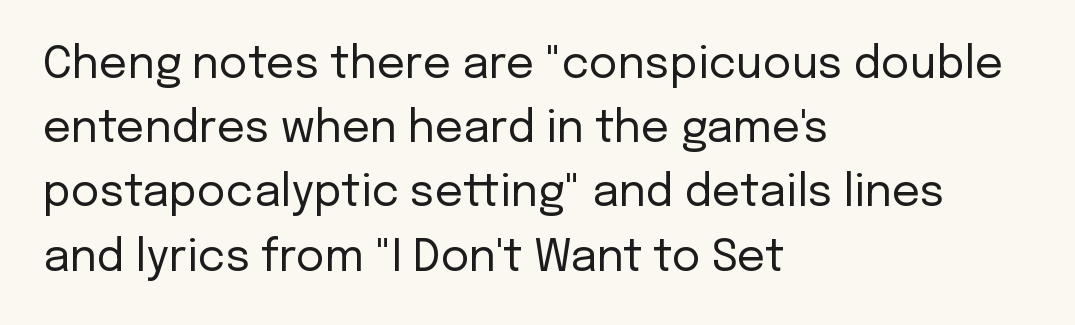
Q: Is the text bold? A: No.
Q: Is the text italic (slanted)? A: No, it is upright.
Q: Is the typeface a serif or a sans-serif typeface? A: Sans-serif.
Q: Is the text underlined? A: No.
Q: How is the paragraph aligned? A: Left-aligned.
Q: Is the spacing between letters normal or unusually wide? A: Normal.
Q: Is the spacing between lines tight, normal or loose? A: Normal.
Q: Width (condensed, normal, or wide)? A: Normal.
Q: Stroke contrast? A: Low.
Q: x-height? A: Medium.
Q: Monospaced? A: No.
